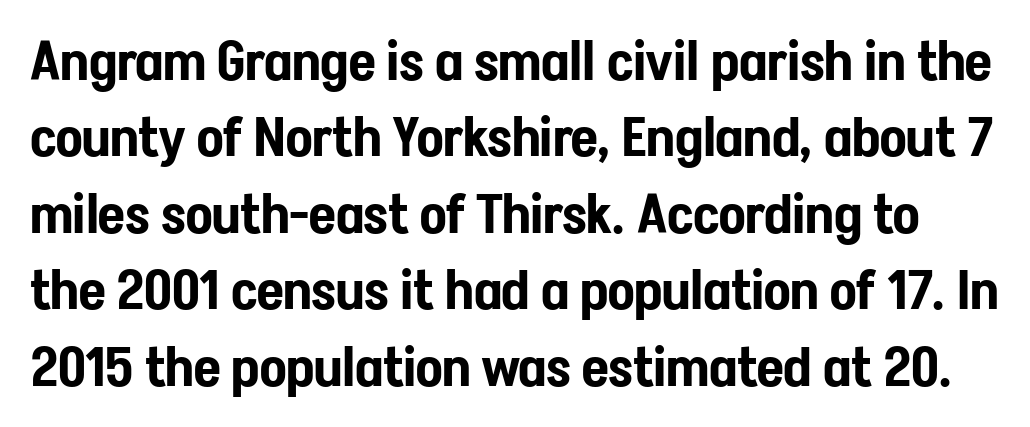
Q: Is the text italic (slanted)? A: No, it is upright.
Q: Is the typeface a serif or a sans-serif typeface? A: Sans-serif.
Q: Is the text underlined? A: No.
Q: Is the spacing between letters normal or unusually wide? A: Normal.
Q: Is the spacing between lines tight, normal or loose? A: Normal.
Q: Width (condensed, normal, or wide)? A: Condensed.
Q: Stroke contrast? A: Low.
Q: x-height? A: Medium.
Q: Monospaced? A: No.
